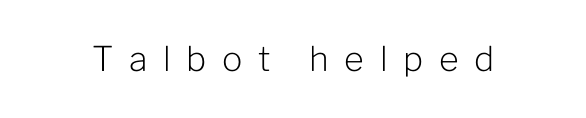
Q: Is the text bold? A: No.
Q: Is the text italic (slanted)? A: No, it is upright.
Q: Is the typeface a serif or a sans-serif typeface? A: Sans-serif.
Q: Is the text underlined? A: No.
Q: Is the spacing between letters normal or unusually wide? A: Unusually wide.
Q: Width (condensed, normal, or wide)? A: Normal.
Q: Stroke contrast? A: Low.
Q: x-height? A: Medium.
Q: Monospaced? A: No.
